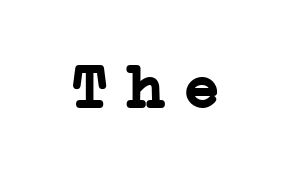
{"serif": "yes", "italic": "no", "bold": "yes", "weight": "semibold", "width": "normal", "stroke_contrast": "low", "x_height": "medium", "underline": "no", "letter_spacing": "wide", "letter_spacing_em": 0.3, "glyph_px": 62}
